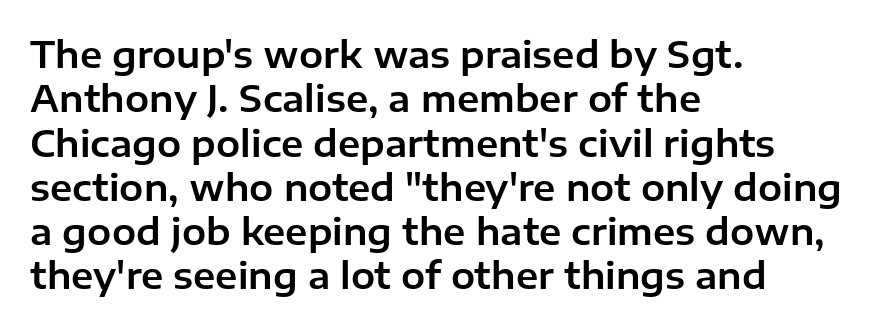
Q: Is the text italic (slanted)? A: No, it is upright.
Q: Is the typeface a serif or a sans-serif typeface? A: Sans-serif.
Q: Is the text underlined? A: No.
Q: How is the paragraph aligned? A: Left-aligned.
Q: Is the spacing between letters normal or unusually wide? A: Normal.
Q: Width (condensed, normal, or wide)? A: Normal.
Q: Stroke contrast? A: Low.
Q: x-height? A: Medium.
Q: Monospaced? A: No.
